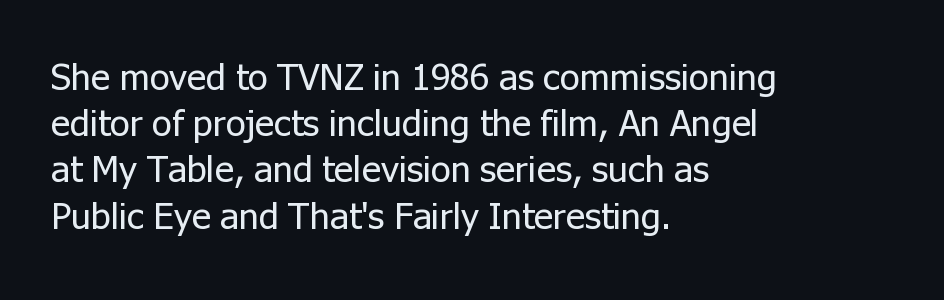
Q: Is the text bold? A: No.
Q: Is the text italic (slanted)? A: No, it is upright.
Q: Is the typeface a serif or a sans-serif typeface? A: Sans-serif.
Q: Is the text underlined? A: No.
Q: How is the paragraph aligned? A: Left-aligned.
Q: Is the spacing between letters normal or unusually wide? A: Normal.
Q: Is the spacing between lines tight, normal or loose? A: Normal.
Q: Width (condensed, normal, or wide)? A: Normal.
Q: Stroke contrast? A: Low.
Q: x-height? A: Medium.
Q: Monospaced? A: No.
